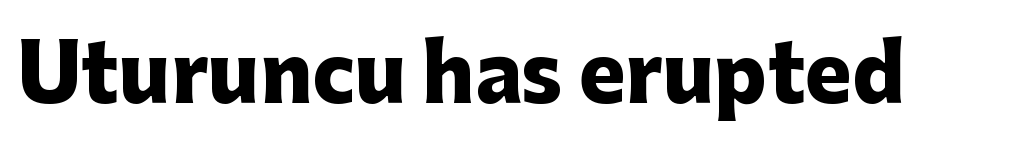
Q: Is the text bold? A: Yes.
Q: Is the text italic (slanted)? A: No, it is upright.
Q: Is the typeface a serif or a sans-serif typeface? A: Sans-serif.
Q: Is the text underlined? A: No.
Q: Is the spacing between letters normal or unusually wide? A: Normal.
Q: Width (condensed, normal, or wide)? A: Normal.
Q: Stroke contrast? A: Low.
Q: x-height? A: Medium.
Q: Monospaced? A: No.
